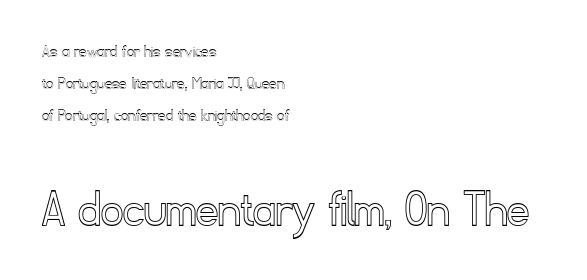
The image shows 54 px text type, upright; set left-aligned, line spacing 1.77x, normal letter spacing, not underlined; the second (bottom) block is 3.0x larger; a small x-height.
